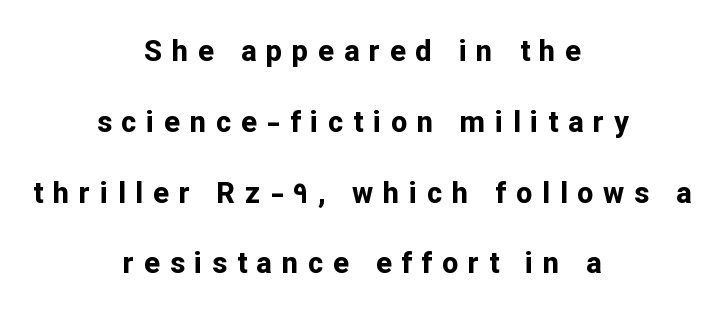
{"serif": "no", "italic": "no", "bold": "yes", "weight": "bold", "width": "normal", "stroke_contrast": "low", "x_height": "medium", "monospaced": "no", "underline": "no", "align": "center", "line_spacing": "loose", "line_spacing_ratio": 2.44, "letter_spacing": "wide", "letter_spacing_em": 0.34, "glyph_px": 29}
